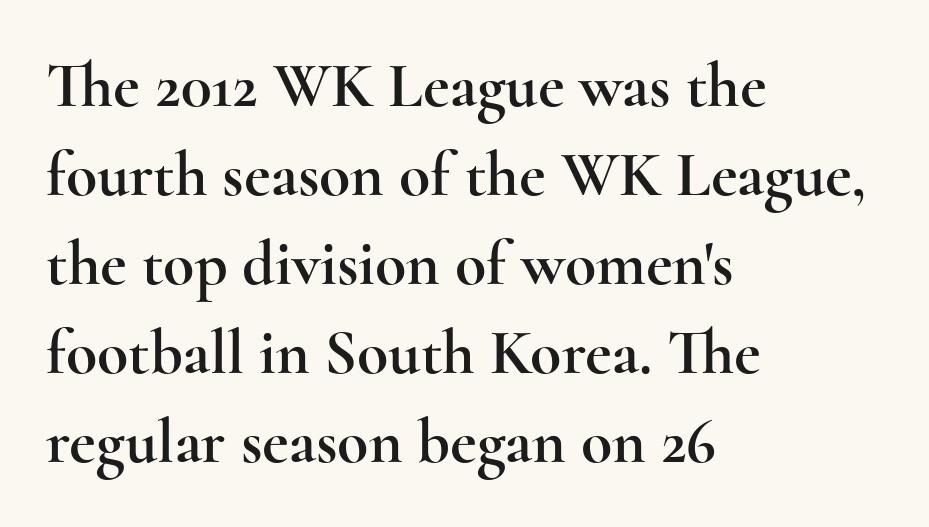
Q: Is the text italic (slanted)? A: No, it is upright.
Q: Is the typeface a serif or a sans-serif typeface? A: Serif.
Q: Is the text underlined? A: No.
Q: How is the paragraph aligned? A: Left-aligned.
Q: Is the spacing between letters normal or unusually wide? A: Normal.
Q: Is the spacing between lines tight, normal or loose? A: Normal.
Q: Width (condensed, normal, or wide)? A: Wide.
Q: x-height? A: Small.
Q: Monospaced? A: No.
